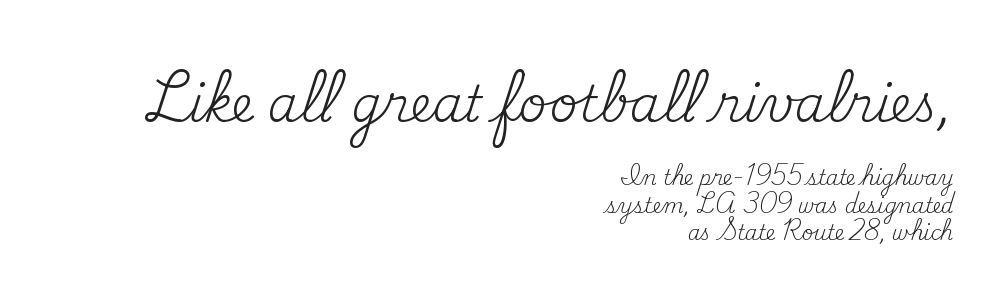
Q: Is the text bold? A: No.
Q: Is the text italic (slanted)? A: Yes.
Q: Is the typeface a serif or a sans-serif typeface? A: Serif.
Q: Is the text underlined? A: No.
Q: How is the paragraph aligned? A: Right-aligned.
Q: Is the spacing between letters normal or unusually wide? A: Normal.
Q: Is the spacing between lines tight, normal or loose? A: Normal.
Q: Which block of text is set in a larger size, the first (top) or the second (bottom)? A: The first (top) one.
Q: Width (condensed, normal, or wide)? A: Normal.
Q: Stroke contrast? A: Medium.
Q: x-height? A: Small.
Q: Monospaced? A: No.
